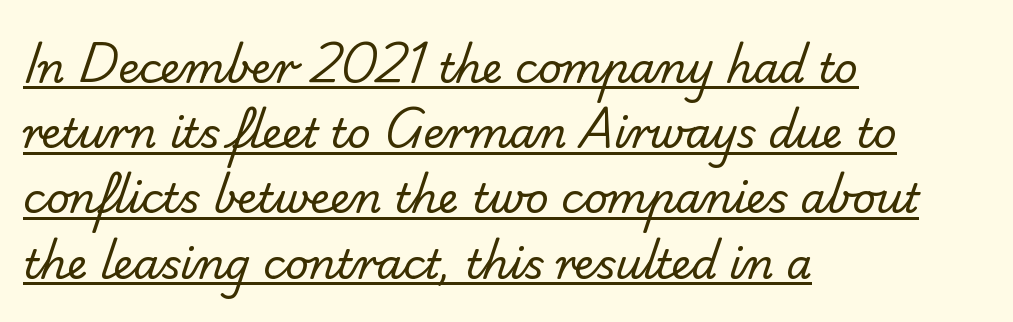
{"serif": "no", "bold": "no", "weight": "regular", "width": "normal", "stroke_contrast": "low", "x_height": "small", "monospaced": "no", "underline": "yes", "align": "left", "line_spacing": "normal", "line_spacing_ratio": 1.59, "letter_spacing": "normal", "letter_spacing_em": 0.0, "glyph_px": 41}
